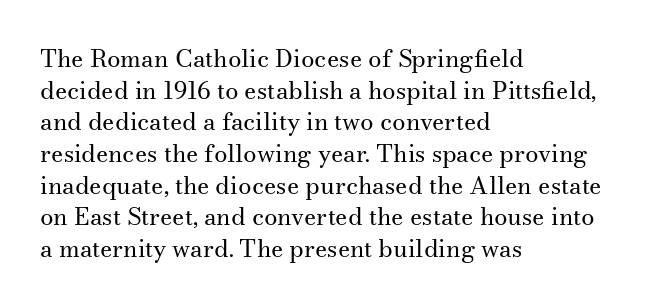
The image shows 24 px text type, upright; set left-aligned, normal line spacing (1.32x), normal letter spacing, not underlined.
